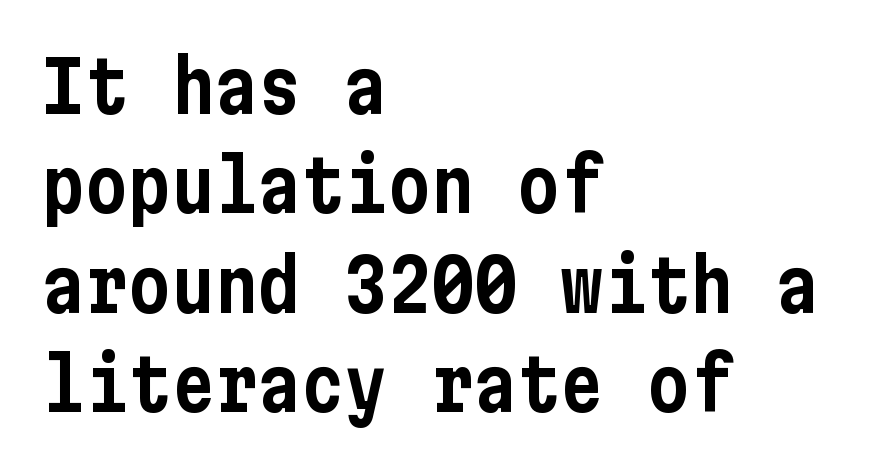
The image shows 72 px condensed sans-serif type, upright; set left-aligned, normal line spacing (1.38x), normal letter spacing, not underlined; low stroke contrast and a medium x-height.
